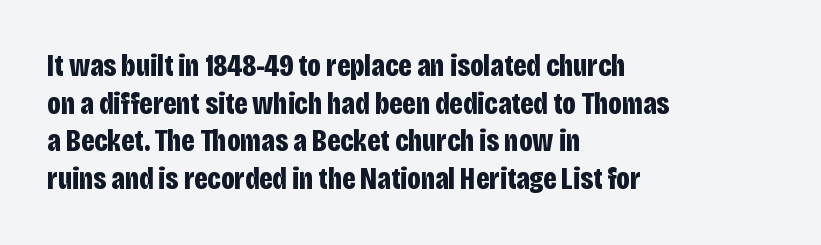
A clean baseline with only descenders dipping below it. The face used here is proportionally spaced, like ordinary book or web type. Every letter is thick-stroked: bold, no question. In CSS terms this would be text-align: left.
